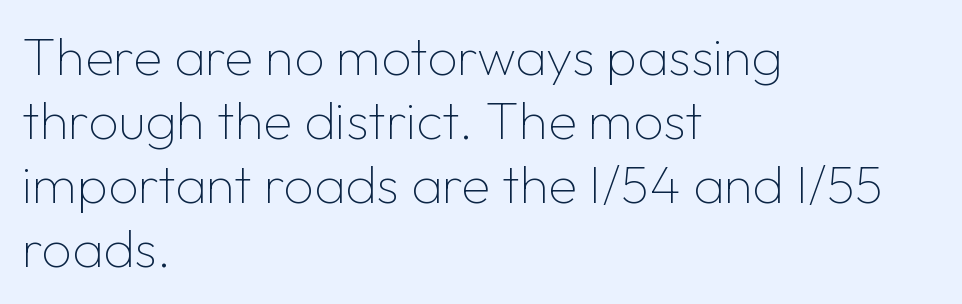
The passage shown is typed in a proportional face where columns would drift. Letters have the restrained weight of plain body copy at most. This rendering uses left alignment, leaving the right contour irregular. The type sits square on the baseline with zero lean.
